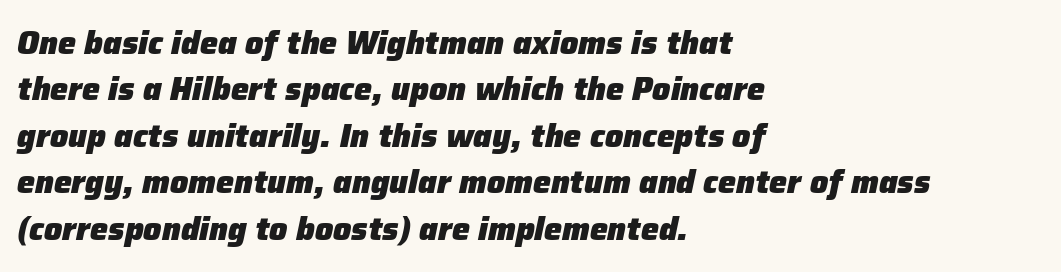
Q: Is the text bold? A: Yes.
Q: Is the text italic (slanted)? A: Yes, it leans right by about 12 degrees.
Q: Is the text underlined? A: No.
Q: How is the paragraph aligned? A: Left-aligned.
Q: Is the spacing between letters normal or unusually wide? A: Normal.
Q: Is the spacing between lines tight, normal or loose? A: Normal.
Q: Width (condensed, normal, or wide)? A: Normal.
Q: Stroke contrast? A: Low.
Q: x-height? A: Medium.
Q: Monospaced? A: No.
